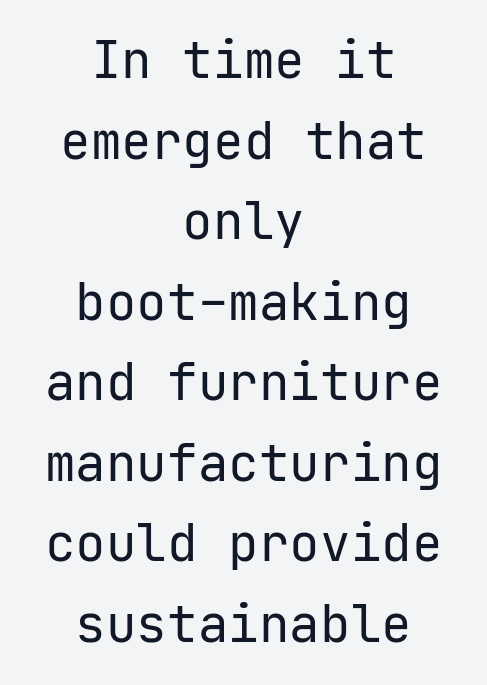
Q: Is the text bold? A: No.
Q: Is the text italic (slanted)? A: No, it is upright.
Q: Is the typeface a serif or a sans-serif typeface? A: Sans-serif.
Q: Is the text underlined? A: No.
Q: How is the paragraph aligned? A: Centered.
Q: Is the spacing between letters normal or unusually wide? A: Normal.
Q: Is the spacing between lines tight, normal or loose? A: Normal.
Q: Width (condensed, normal, or wide)? A: Normal.
Q: Stroke contrast? A: Low.
Q: x-height? A: Medium.
Q: Monospaced? A: Yes.
